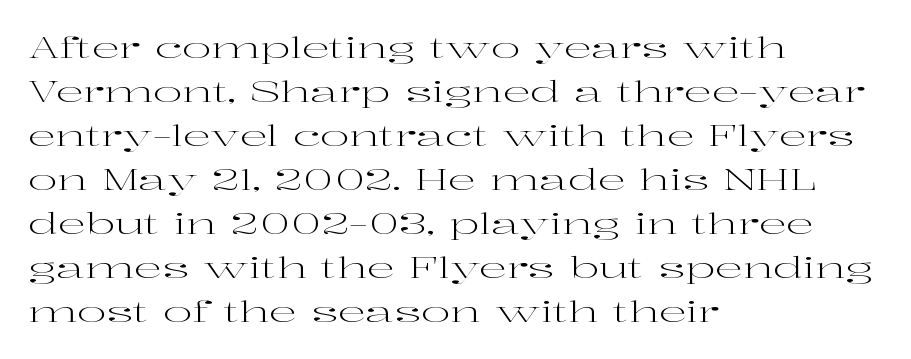
{"serif": "yes", "italic": "no", "bold": "no", "weight": "regular", "width": "wide", "stroke_contrast": "high", "x_height": "medium", "monospaced": "no", "underline": "no", "align": "left", "line_spacing": "normal", "line_spacing_ratio": 1.57, "letter_spacing": "normal", "letter_spacing_em": 0.0, "glyph_px": 28}
